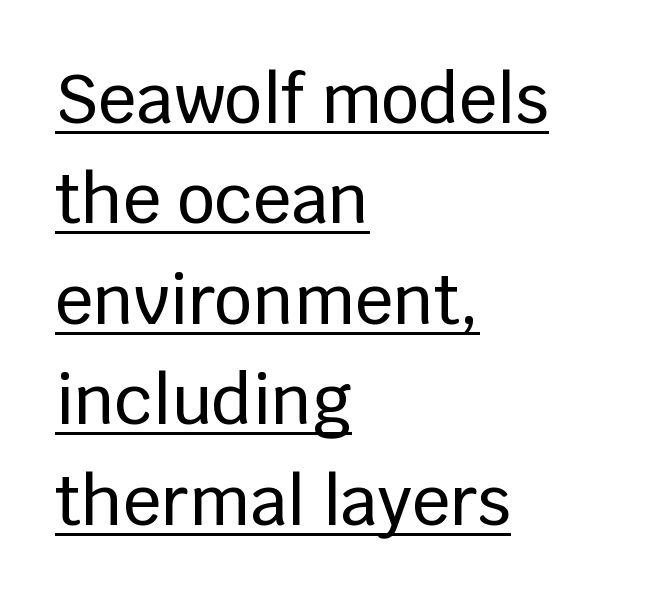
Q: Is the text italic (slanted)? A: No, it is upright.
Q: Is the typeface a serif or a sans-serif typeface? A: Sans-serif.
Q: Is the text underlined? A: Yes.
Q: How is the paragraph aligned? A: Left-aligned.
Q: Is the spacing between letters normal or unusually wide? A: Normal.
Q: Is the spacing between lines tight, normal or loose? A: Normal.
Q: Width (condensed, normal, or wide)? A: Normal.
Q: Stroke contrast? A: Low.
Q: x-height? A: Large.
Q: Monospaced? A: No.
